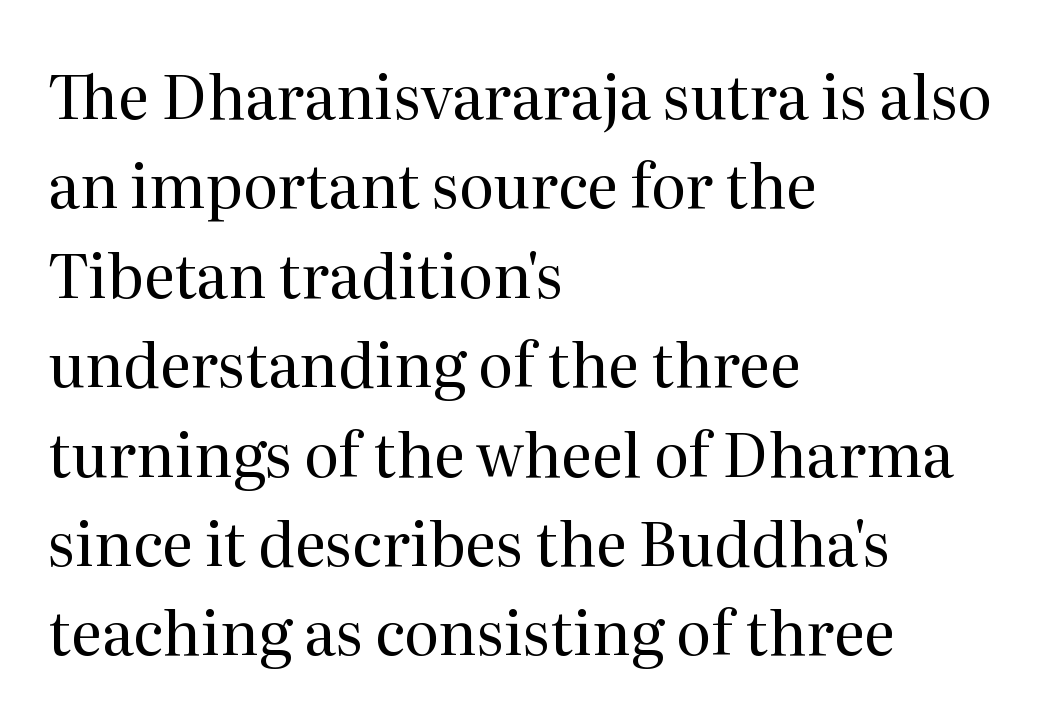
All the whitespace from short lines collects on the right. This sample has the flowing, uneven cadence of proportional lettering. Reading down the column, the eye jumps a familiar distance to each next line. Just letters on the line, the space beneath them empty. Characters follow at the spacing the type designer built in.
